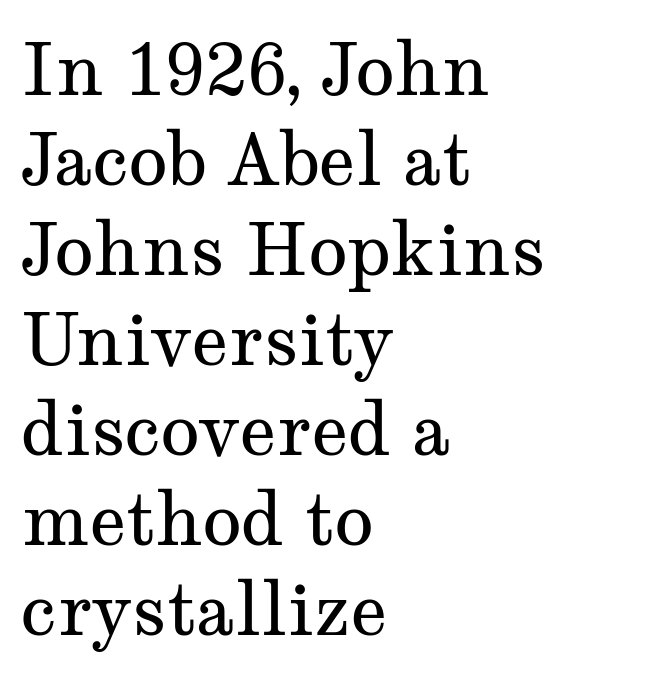
Q: Is the text bold? A: No.
Q: Is the text italic (slanted)? A: No, it is upright.
Q: Is the typeface a serif or a sans-serif typeface? A: Serif.
Q: Is the text underlined? A: No.
Q: How is the paragraph aligned? A: Left-aligned.
Q: Is the spacing between letters normal or unusually wide? A: Normal.
Q: Is the spacing between lines tight, normal or loose? A: Normal.
Q: Width (condensed, normal, or wide)? A: Wide.
Q: Stroke contrast? A: Medium.
Q: x-height? A: Medium.
Q: Monospaced? A: No.
